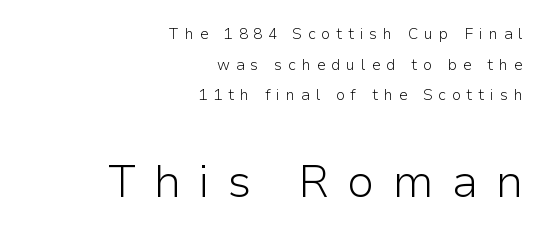
Q: Is the text bold? A: No.
Q: Is the text italic (slanted)? A: No, it is upright.
Q: Is the typeface a serif or a sans-serif typeface? A: Sans-serif.
Q: Is the text underlined? A: No.
Q: How is the paragraph aligned? A: Right-aligned.
Q: Is the spacing between letters normal or unusually wide? A: Unusually wide.
Q: Is the spacing between lines tight, normal or loose? A: Loose.
Q: Which block of text is set in a larger size, the first (top) or the second (bottom)? A: The second (bottom) one.
Q: Width (condensed, normal, or wide)? A: Normal.
Q: Stroke contrast? A: Low.
Q: x-height? A: Medium.
Q: Monospaced? A: No.
